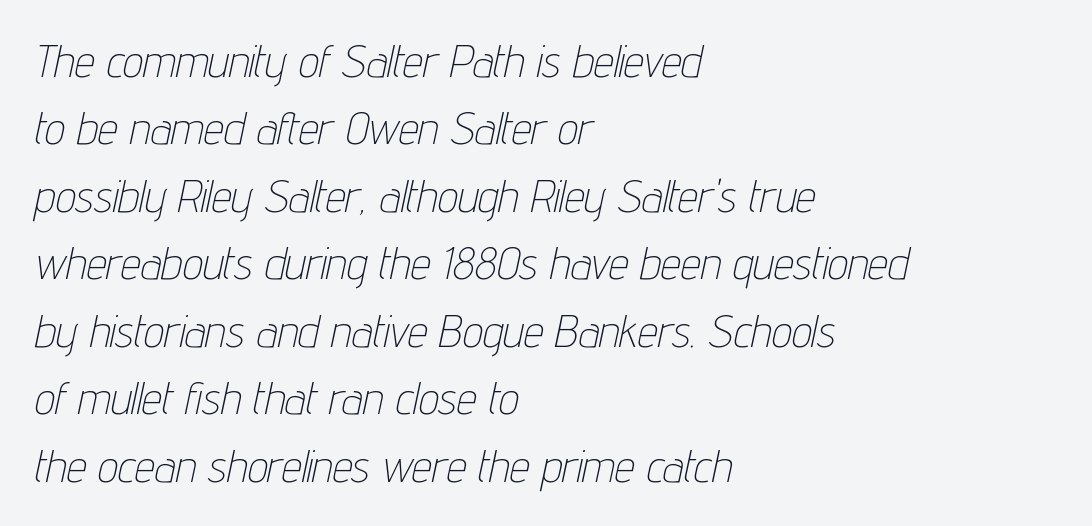
The image shows 45 px thin, condensed type, italic (leaning right); set left-aligned, normal line spacing (1.5x), normal letter spacing, not underlined; low stroke contrast and a medium x-height.
